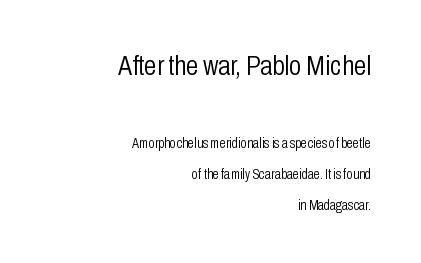
Reading down the column, the eye jumps a long way to each next line. The face used here is proportionally spaced, like ordinary book or web type. Quick note: underline off. Standard letterfit; no display-style spreading of the glyphs. Quick note: not italic, upright.
